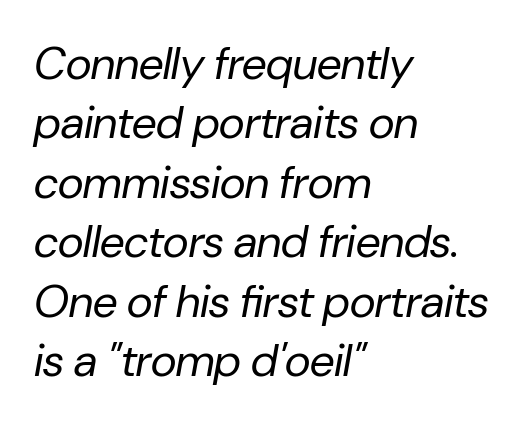
The image shows 45 px regular-weight type, italic (leaning right); set left-aligned, normal line spacing (1.32x), normal letter spacing, not underlined; low stroke contrast and a medium x-height.
